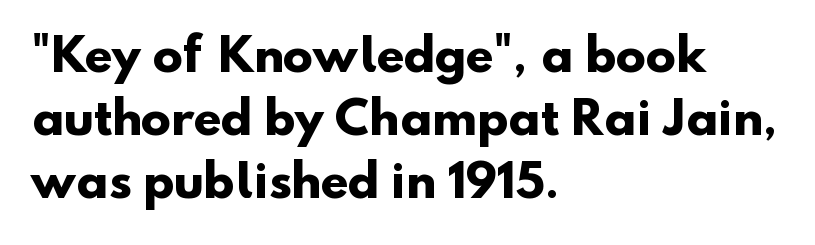
The face used here is a sans, in the tradition of grotesques and geometrics. A full-strength bold gives these letters their thick strokes. Is the block centered? No — it sits flush against the left margin. Successive baselines arrive at the customary interval.
